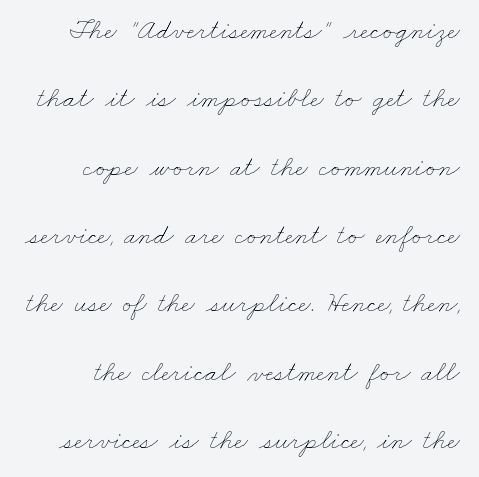
The image shows 28 px thin, wide type; set loose line spacing (2.44x), normal letter spacing, not underlined; low stroke contrast and a small x-height.
